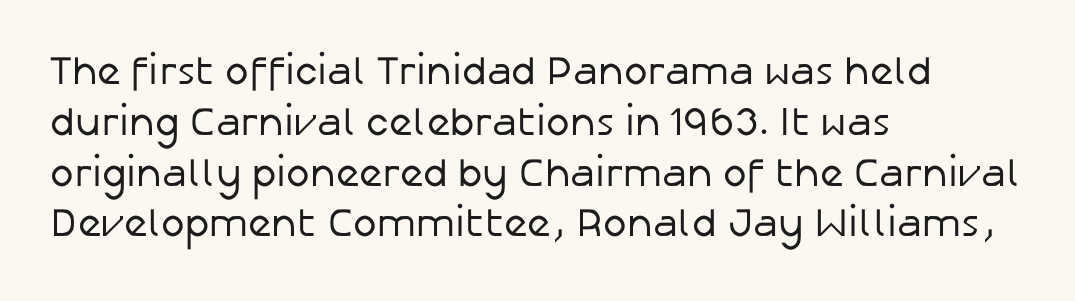
Varying glyph widths throughout — classic text-font behaviour. Students, observe: this is what conventionally led text looks like. The glyphs in this specimen are sans serif. Check under the words: just untouched page. This sample is left-justified, so line endings fall wherever the words run out. Inter-character spacing is left at the font's built-in metrics.
